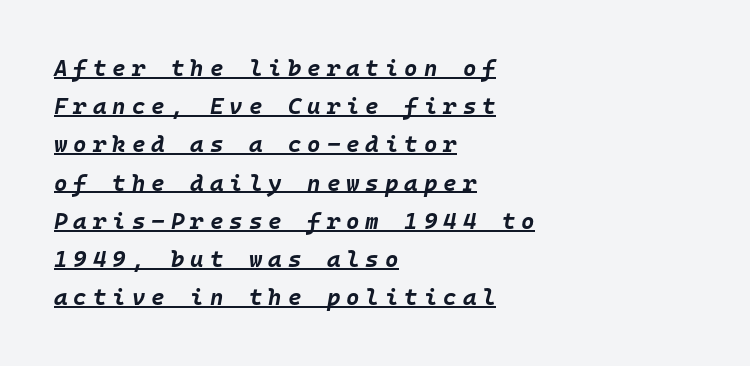
The image shows 23 px bold type, italic (leaning right); set left-aligned, normal line spacing (1.66x), unusually wide letter spacing (+0.26 em), underlined.
